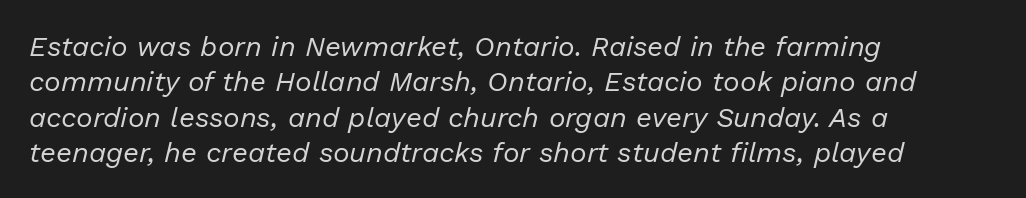
The image shows 28 px regular-weight type, italic (leaning right); set left-aligned, normal line spacing (1.26x), normal letter spacing, not underlined; low stroke contrast and a medium x-height.
